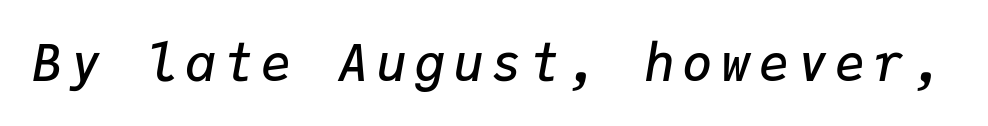
A fair bit of extra ink — the face is semibold, not bold. Rendered with sloped, italic letterforms. The specimen omits any rule beneath the text block's lines. Looks like terminal output: every glyph gets an equal slot.
